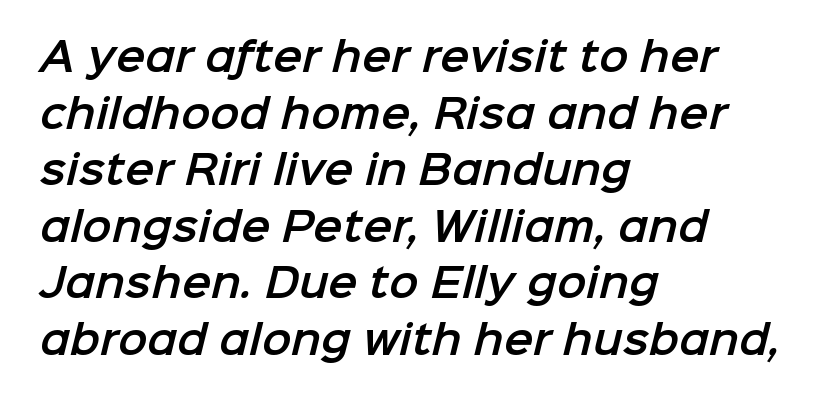
The image shows 39 px sans-serif type; set left-aligned, normal line spacing (1.45x), normal letter spacing, not underlined; low stroke contrast and a medium x-height.
